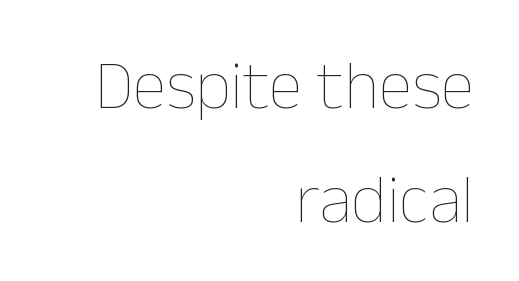
The image shows 69 px thin type, upright; set right-aligned, normal line spacing (1.65x), normal letter spacing, not underlined; low stroke contrast and a medium x-height.
